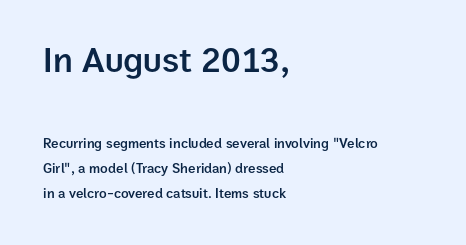
Q: Is the text bold? A: Semi-bold.
Q: Is the text italic (slanted)? A: No, it is upright.
Q: Is the typeface a serif or a sans-serif typeface? A: Sans-serif.
Q: Is the text underlined? A: No.
Q: How is the paragraph aligned? A: Left-aligned.
Q: Is the spacing between letters normal or unusually wide? A: Normal.
Q: Which block of text is set in a larger size, the first (top) or the second (bottom)? A: The first (top) one.
Q: Width (condensed, normal, or wide)? A: Normal.
Q: Stroke contrast? A: Low.
Q: x-height? A: Medium.
Q: Monospaced? A: No.
